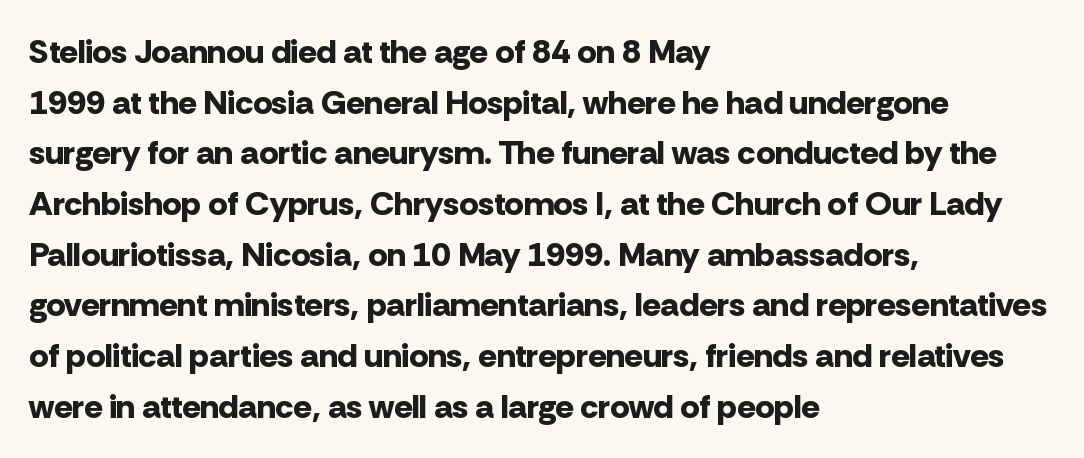
The image shows 34 px bold sans-serif type, upright; set left-aligned, normal line spacing (1.49x), normal letter spacing, not underlined; low stroke contrast and a medium x-height.
